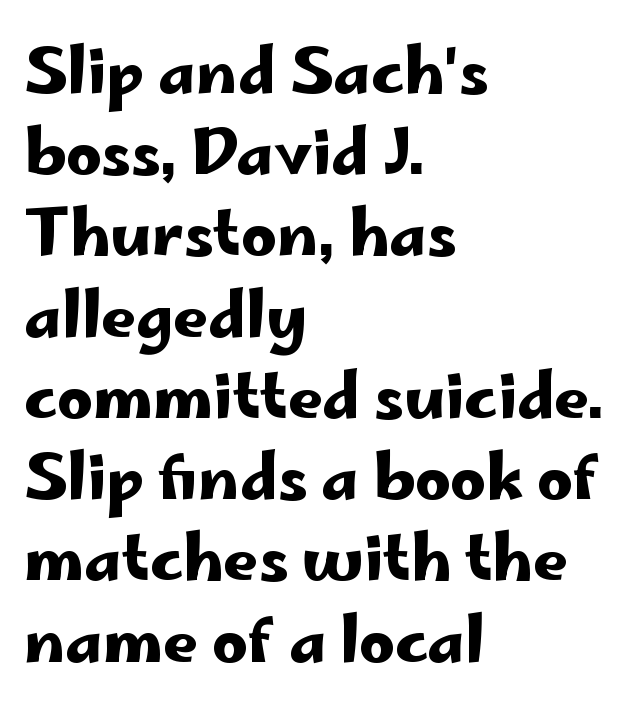
The text block is weighted toward the left margin, trailing off unevenly rightward. Tracking here is standard; glyphs follow each other at the usual distance. The space beneath each line is pristine and unruled. Are there feet on the stems? There aren't — it's a sans.
